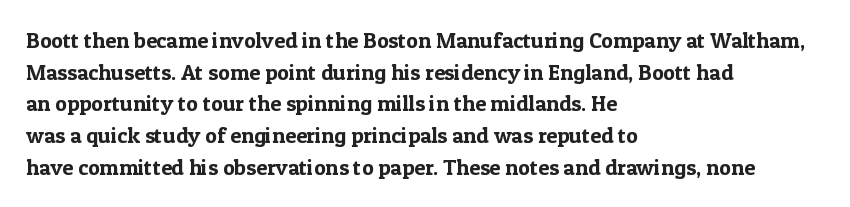
Ordinary non-slanted type is in use. Letter spacing: default. This sample is left-justified, so line endings fall wherever the words run out. Underline: absent. Successive baselines arrive at the customary interval.
